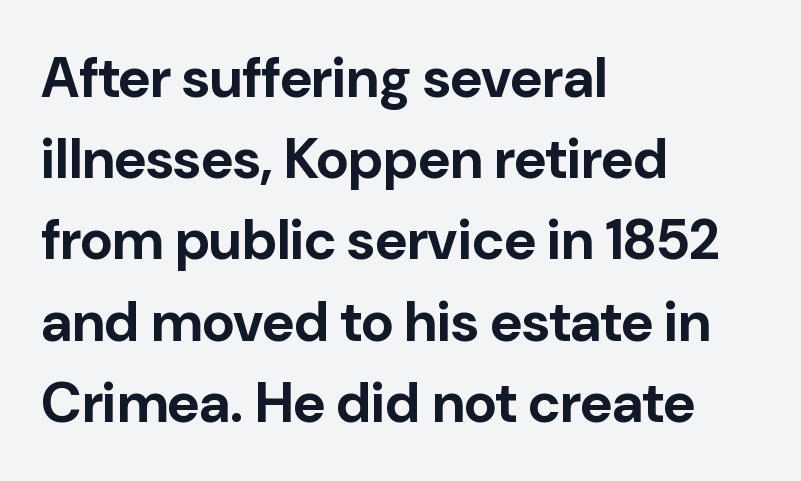
You could call the tracking neutral — neither tight nor loose. Check the space under the baseline: it is left empty. Is there much room between lines? A standard amount, neither cramped nor airy. Upright lettering throughout.
